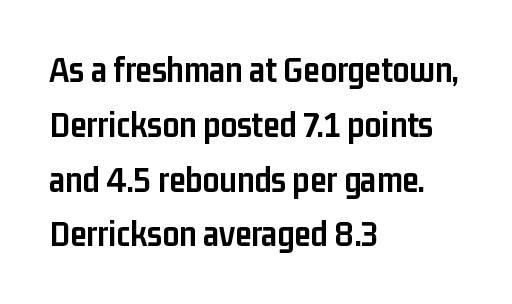
Q: Is the text bold? A: Yes.
Q: Is the text italic (slanted)? A: No, it is upright.
Q: Is the typeface a serif or a sans-serif typeface? A: Sans-serif.
Q: Is the text underlined? A: No.
Q: How is the paragraph aligned? A: Left-aligned.
Q: Is the spacing between letters normal or unusually wide? A: Normal.
Q: Is the spacing between lines tight, normal or loose? A: Normal.
Q: Width (condensed, normal, or wide)? A: Condensed.
Q: Stroke contrast? A: Low.
Q: x-height? A: Medium.
Q: Monospaced? A: No.
